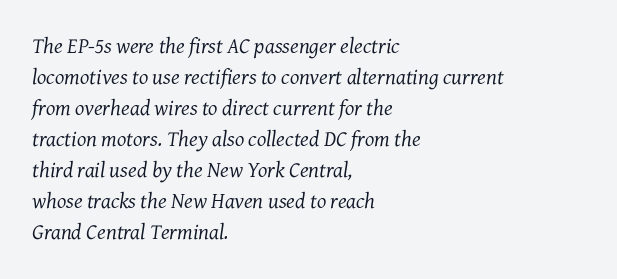
The image shows 22 px text type, italic (leaning right); set left-aligned, normal line spacing (1.41x), normal letter spacing, not underlined.
